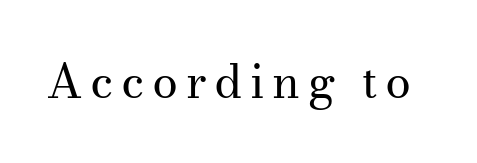
The image shows 46 px regular-weight serif type, upright; set not underlined; medium stroke contrast and a small x-height.
